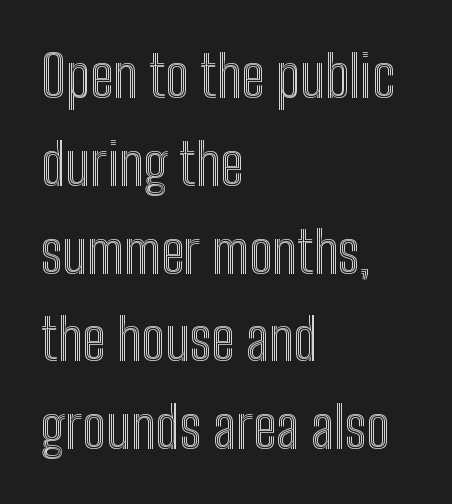
{"italic": "no", "width": "condensed", "x_height": "medium", "monospaced": "no", "underline": "no", "align": "left", "line_spacing": "normal", "line_spacing_ratio": 1.54, "letter_spacing": "normal", "letter_spacing_em": 0.0, "glyph_px": 57}
